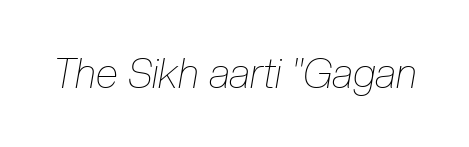
{"italic": "yes", "lean": "right", "slant_degrees": 10, "bold": "no", "weight": "thin", "width": "condensed", "stroke_contrast": "low", "x_height": "medium", "monospaced": "no", "underline": "no", "letter_spacing": "normal", "letter_spacing_em": 0.0, "glyph_px": 41}
